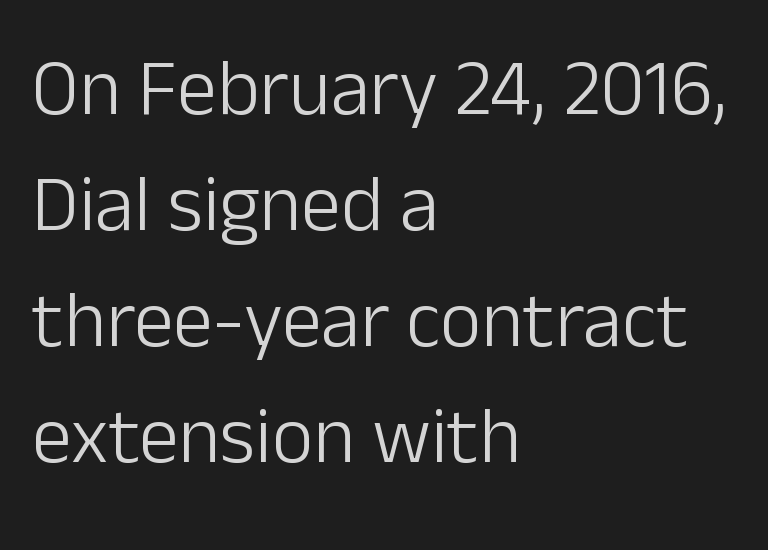
{"serif": "no", "italic": "no", "bold": "no", "weight": "light", "width": "normal", "stroke_contrast": "low", "x_height": "medium", "monospaced": "no", "underline": "no", "align": "left", "line_spacing": "normal", "line_spacing_ratio": 1.45, "letter_spacing": "normal", "letter_spacing_em": 0.0, "glyph_px": 80}
